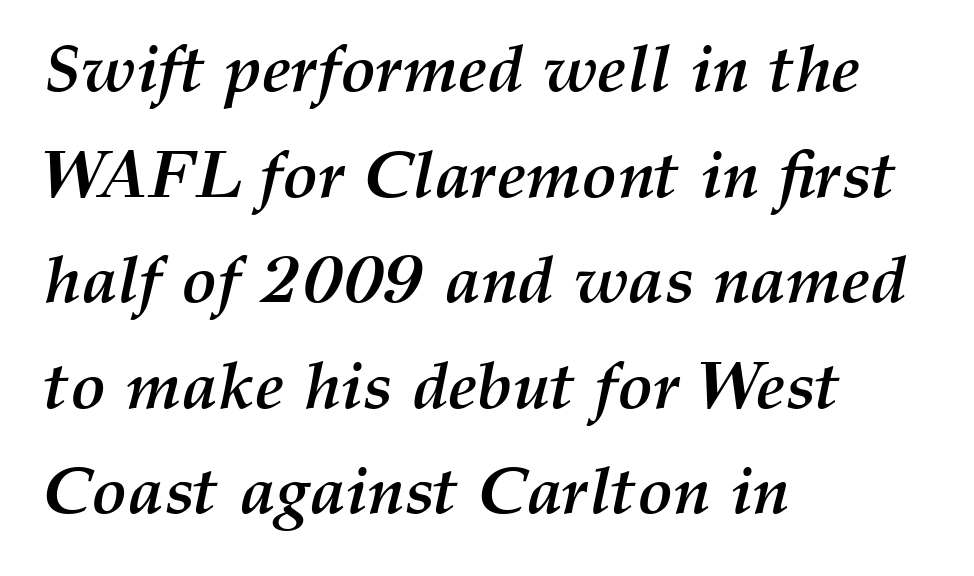
{"italic": "yes", "lean": "right", "slant_degrees": 12, "bold": "yes", "weight": "semibold", "width": "normal", "stroke_contrast": "medium", "x_height": "medium", "monospaced": "no", "underline": "no", "align": "left", "line_spacing": "normal", "line_spacing_ratio": 1.6, "letter_spacing": "normal", "letter_spacing_em": 0.0, "glyph_px": 66}
